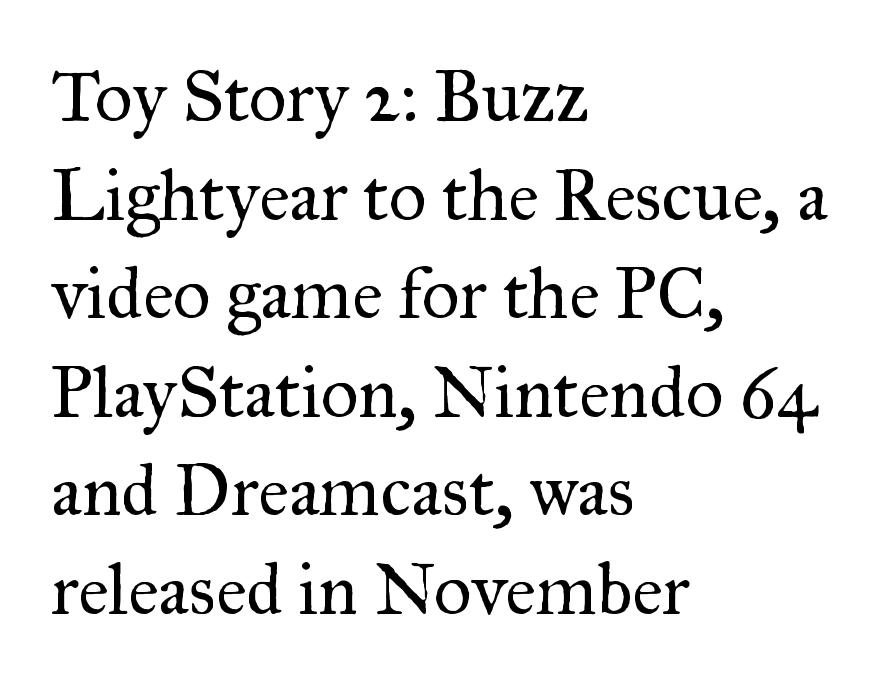
{"serif": "yes", "italic": "no", "bold": "no", "weight": "regular", "width": "normal", "stroke_contrast": "medium", "x_height": "small", "monospaced": "no", "underline": "no", "align": "left", "line_spacing": "normal", "line_spacing_ratio": 1.35, "letter_spacing": "normal", "letter_spacing_em": 0.0, "glyph_px": 73}
